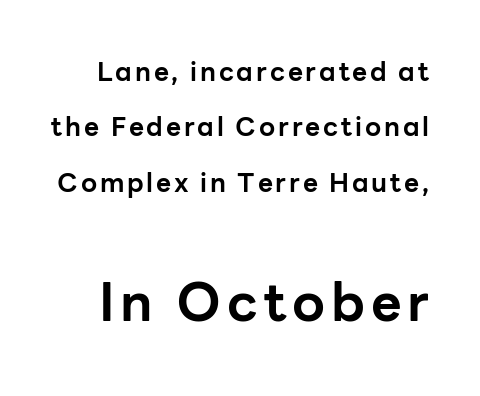
The image shows 53 px bold sans-serif type, upright; set loose line spacing (2.13x), not underlined; the second (bottom) block is 2.04x larger; low stroke contrast and a medium x-height.
